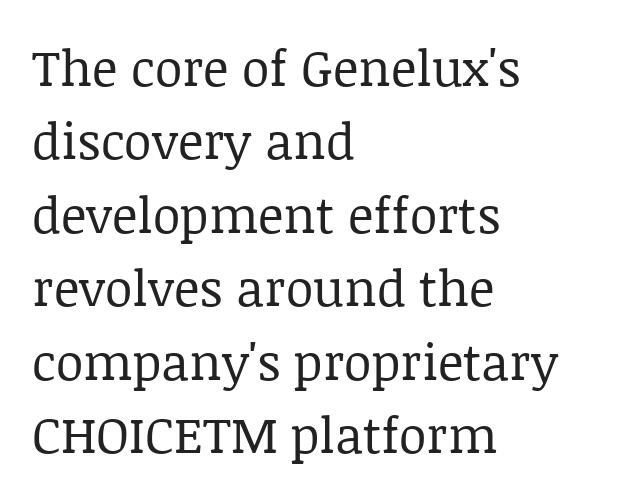
{"serif": "yes", "italic": "no", "bold": "no", "weight": "regular", "width": "normal", "stroke_contrast": "low", "x_height": "large", "monospaced": "no", "underline": "no", "align": "left", "line_spacing": "normal", "line_spacing_ratio": 1.47, "letter_spacing": "normal", "letter_spacing_em": 0.0, "glyph_px": 50}
